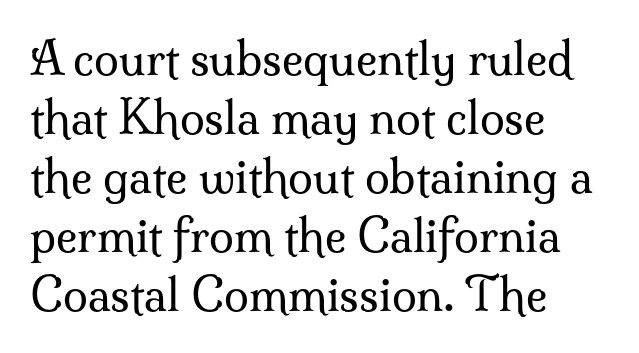
The text block is weighted toward the left margin, trailing off unevenly rightward. This rendering features lettering with no underline. Whoever set this chose a conventional vertical rhythm. Posture: vertical.
